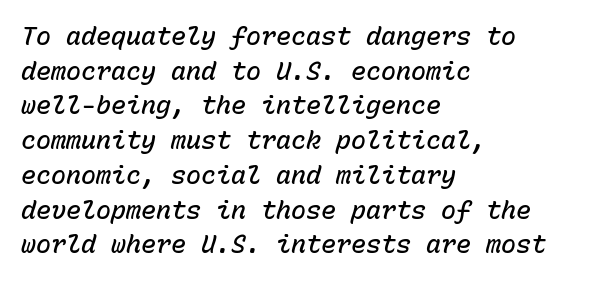
{"italic": "yes", "lean": "right", "slant_degrees": 15, "bold": "semi", "underline": "no", "align": "left", "line_spacing": "normal", "line_spacing_ratio": 1.39, "letter_spacing": "normal", "letter_spacing_em": 0.0, "glyph_px": 25}
